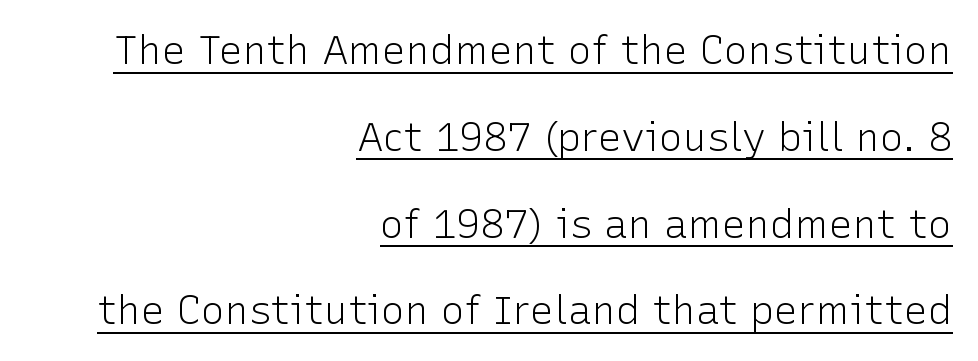
Q: Is the text bold? A: No.
Q: Is the text italic (slanted)? A: No, it is upright.
Q: Is the typeface a serif or a sans-serif typeface? A: Sans-serif.
Q: Is the text underlined? A: Yes.
Q: How is the paragraph aligned? A: Right-aligned.
Q: Is the spacing between letters normal or unusually wide? A: Normal.
Q: Is the spacing between lines tight, normal or loose? A: Loose.
Q: Width (condensed, normal, or wide)? A: Normal.
Q: Stroke contrast? A: Low.
Q: x-height? A: Medium.
Q: Monospaced? A: No.
